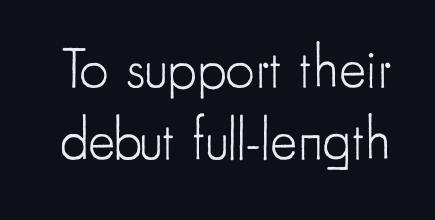
Q: Is the text bold? A: No.
Q: Is the text italic (slanted)? A: No, it is upright.
Q: Is the typeface a serif or a sans-serif typeface? A: Sans-serif.
Q: Is the text underlined? A: No.
Q: Is the spacing between letters normal or unusually wide? A: Normal.
Q: Is the spacing between lines tight, normal or loose? A: Normal.
Q: Width (condensed, normal, or wide)? A: Condensed.
Q: Stroke contrast? A: Low.
Q: x-height? A: Small.
Q: Monospaced? A: No.
